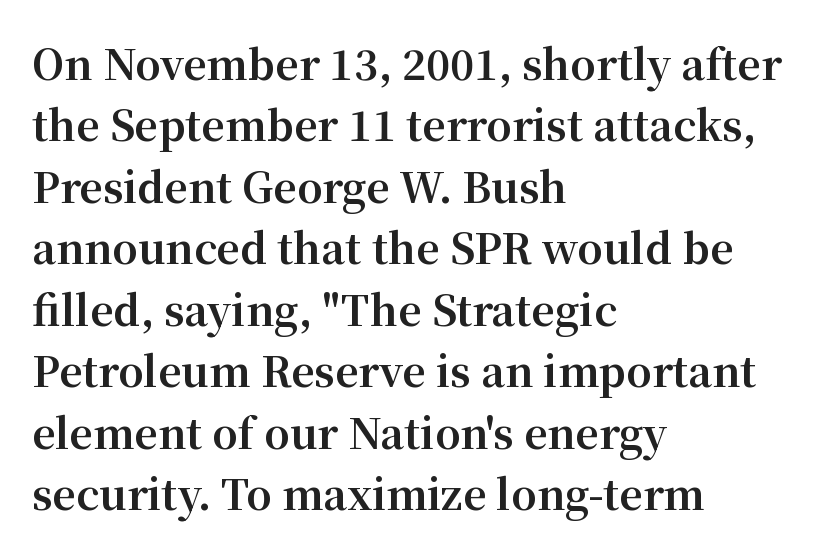
Q: Is the text bold? A: Yes.
Q: Is the text italic (slanted)? A: No, it is upright.
Q: Is the typeface a serif or a sans-serif typeface? A: Serif.
Q: Is the text underlined? A: No.
Q: How is the paragraph aligned? A: Left-aligned.
Q: Is the spacing between letters normal or unusually wide? A: Normal.
Q: Is the spacing between lines tight, normal or loose? A: Normal.
Q: Width (condensed, normal, or wide)? A: Normal.
Q: Stroke contrast? A: Medium.
Q: x-height? A: Medium.
Q: Monospaced? A: No.
